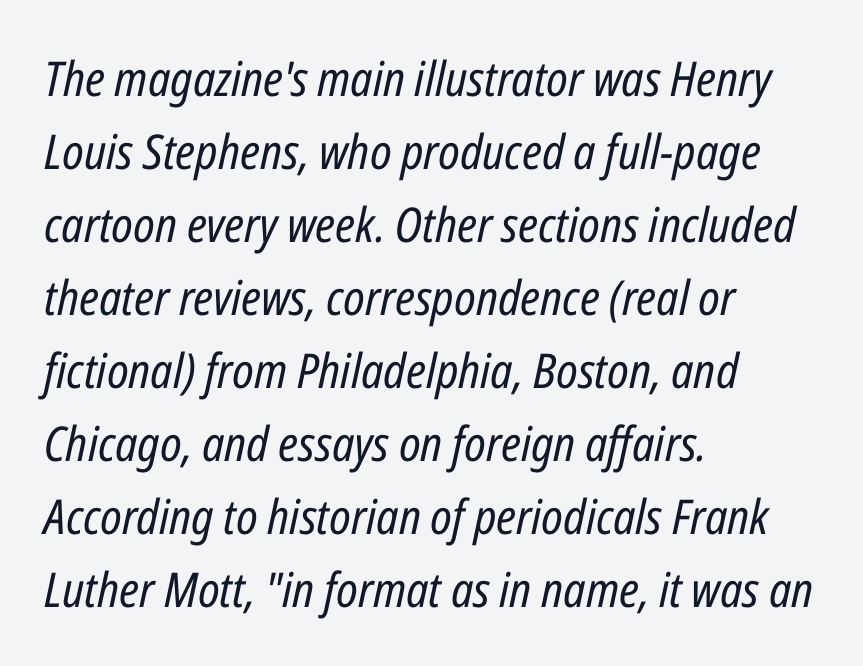
The image shows 48 px regular-weight, condensed type, italic (leaning right); set left-aligned, normal line spacing (1.52x), normal letter spacing, not underlined; low stroke contrast and a medium x-height.
